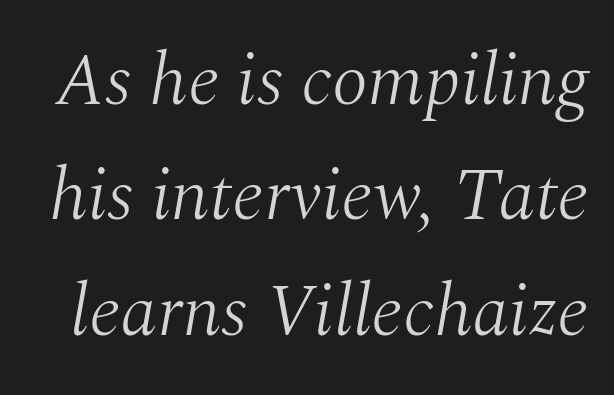
Q: Is the text bold? A: No.
Q: Is the text italic (slanted)? A: Yes, it leans right by about 10 degrees.
Q: Is the typeface a serif or a sans-serif typeface? A: Serif.
Q: Is the text underlined? A: No.
Q: Is the spacing between letters normal or unusually wide? A: Normal.
Q: Is the spacing between lines tight, normal or loose? A: Normal.
Q: Width (condensed, normal, or wide)? A: Normal.
Q: Stroke contrast? A: Medium.
Q: x-height? A: Medium.
Q: Monospaced? A: No.
